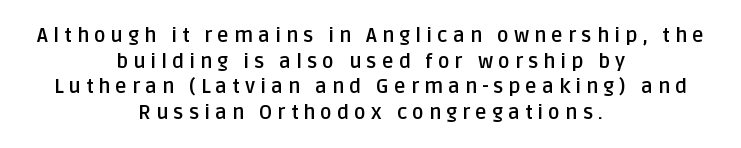
{"italic": "no", "bold": "yes", "underline": "no", "align": "center", "line_spacing": "normal", "line_spacing_ratio": 1.28, "letter_spacing": "wide", "letter_spacing_em": 0.25, "glyph_px": 20}
